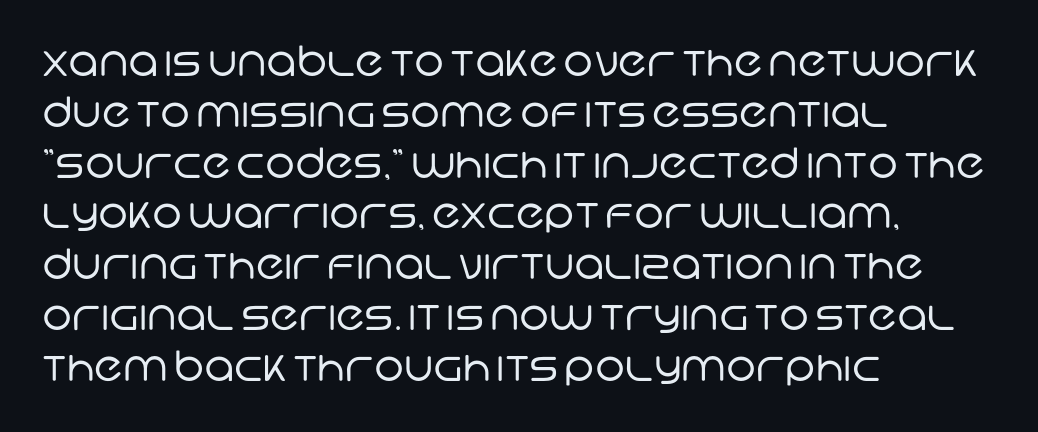
{"serif": "no", "bold": "no", "weight": "regular", "width": "normal", "stroke_contrast": "low", "x_height": "large", "monospaced": "no", "underline": "no", "align": "left", "line_spacing_ratio": 1.21, "letter_spacing": "normal", "letter_spacing_em": 0.0, "glyph_px": 42}
